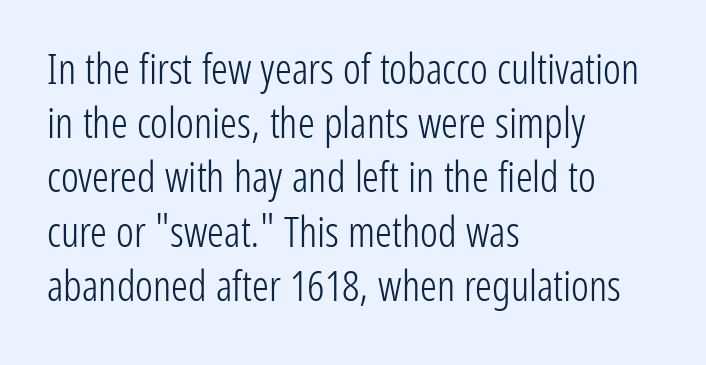
{"serif": "no", "italic": "no", "bold": "no", "weight": "light", "width": "condensed", "stroke_contrast": "low", "x_height": "medium", "monospaced": "no", "underline": "no", "align": "left", "line_spacing": "normal", "line_spacing_ratio": 1.29, "letter_spacing": "normal", "letter_spacing_em": 0.0, "glyph_px": 42}
